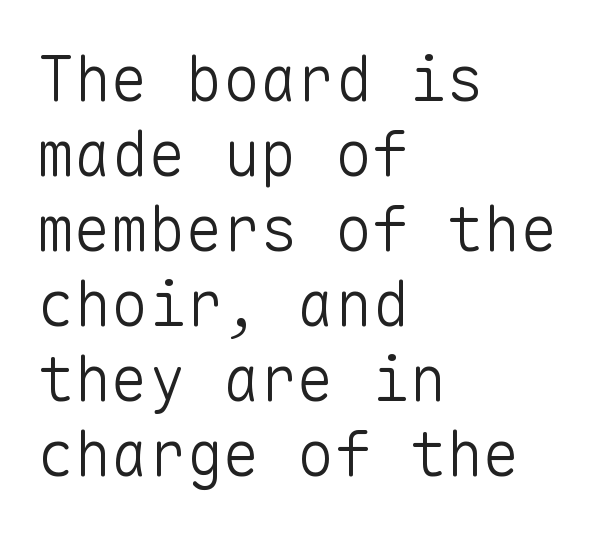
{"serif": "no", "italic": "no", "bold": "no", "weight": "light", "width": "normal", "stroke_contrast": "low", "x_height": "medium", "monospaced": "yes", "underline": "no", "align": "left", "line_spacing_ratio": 1.21, "letter_spacing": "normal", "letter_spacing_em": 0.0, "glyph_px": 62}
